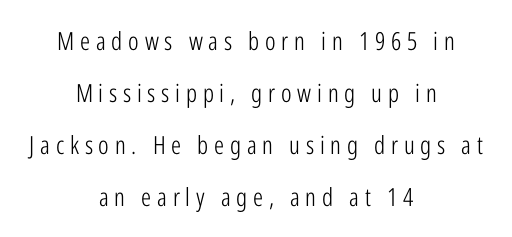
The vertical gap from one line to the next is large. Designer's note — italics off, roman on. Horizontal alignment here is central, giving a formal, balanced look. Inter-character spacing is expanded well beyond the font's built-in metrics.
